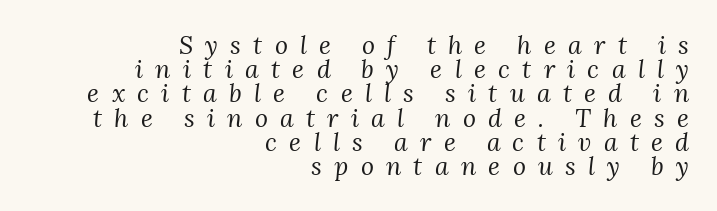
{"italic": "yes", "lean": "right", "slant_degrees": 3, "bold": "no", "underline": "no", "align": "right", "line_spacing": "tight", "line_spacing_ratio": 0.97, "letter_spacing": "wide", "letter_spacing_em": 0.49, "glyph_px": 25}
